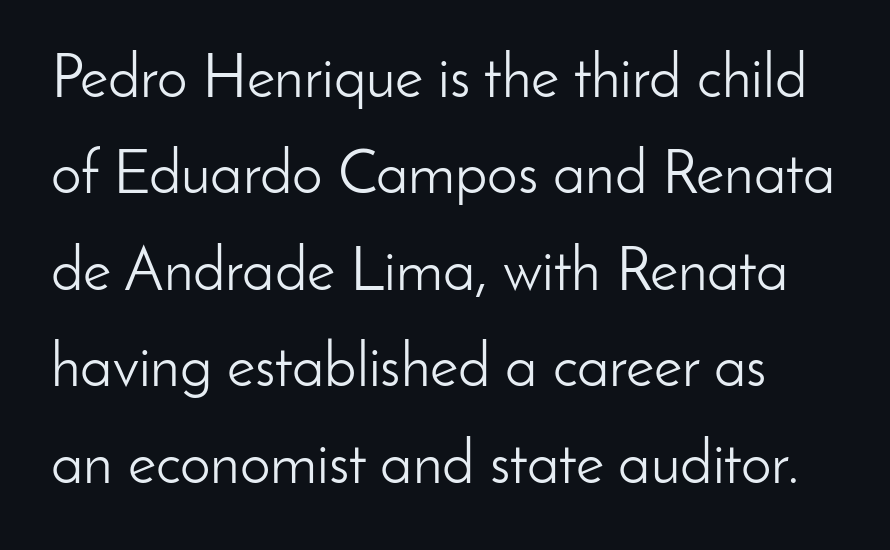
Horizontal bands of white between lines are of average thickness. The type sits square on the baseline with zero lean. The designer went with a sans here, leaving each stem footless. The letterforms sit at book weight or below. This sample has the flowing, uneven cadence of proportional lettering.
